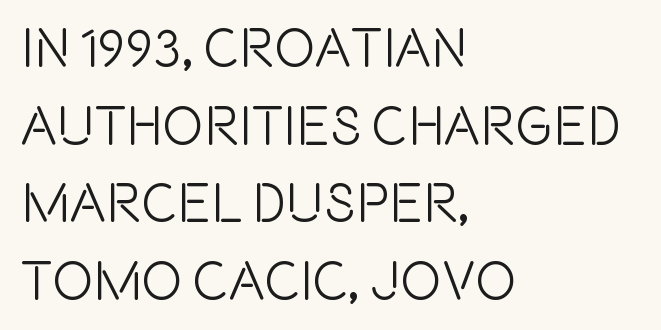
The image shows 55 px condensed sans-serif type, upright; set left-aligned, normal line spacing (1.41x), normal letter spacing, not underlined; a large x-height.
